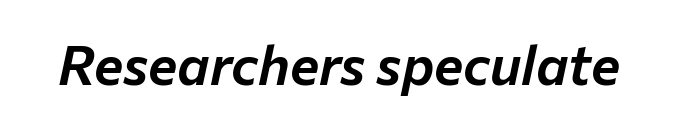
Q: Is the text italic (slanted)? A: Yes, it leans right by about 12 degrees.
Q: Is the text underlined? A: No.
Q: Is the spacing between letters normal or unusually wide? A: Normal.
Q: Width (condensed, normal, or wide)? A: Normal.
Q: Stroke contrast? A: Low.
Q: x-height? A: Medium.
Q: Monospaced? A: No.
